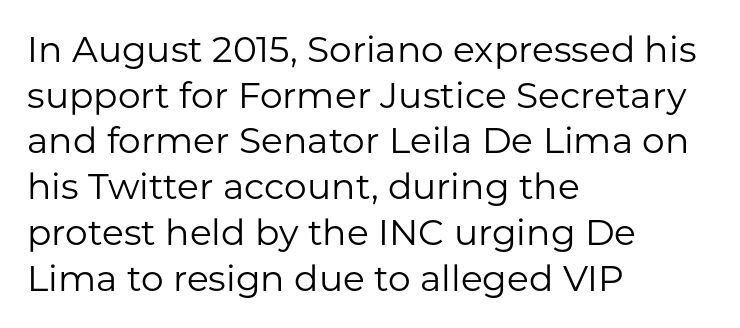
{"serif": "no", "italic": "no", "bold": "no", "weight": "regular", "width": "normal", "stroke_contrast": "low", "x_height": "medium", "monospaced": "no", "underline": "no", "align": "left", "line_spacing": "normal", "line_spacing_ratio": 1.27, "letter_spacing": "normal", "letter_spacing_em": 0.0, "glyph_px": 36}
